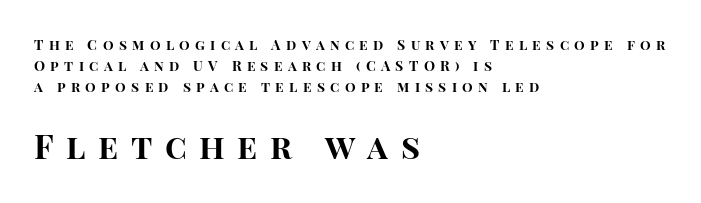
{"serif": "no", "italic": "no", "bold": "yes", "weight": "bold", "width": "normal", "stroke_contrast": "high", "x_height": "large", "monospaced": "no", "underline": "no", "align": "left", "line_spacing": "normal", "line_spacing_ratio": 1.5, "letter_spacing": "wide", "letter_spacing_em": 0.38, "larger_block": "second", "size_ratio": 2.36, "glyph_px": 33}
